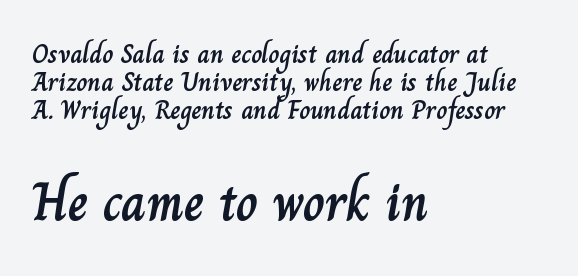
{"width": "normal", "stroke_contrast": "low", "x_height": "small", "monospaced": "no", "underline": "no", "align": "left", "line_spacing": "tight", "line_spacing_ratio": 1.03, "letter_spacing": "normal", "letter_spacing_em": 0.0, "larger_block": "second", "size_ratio": 2.0, "glyph_px": 54}
